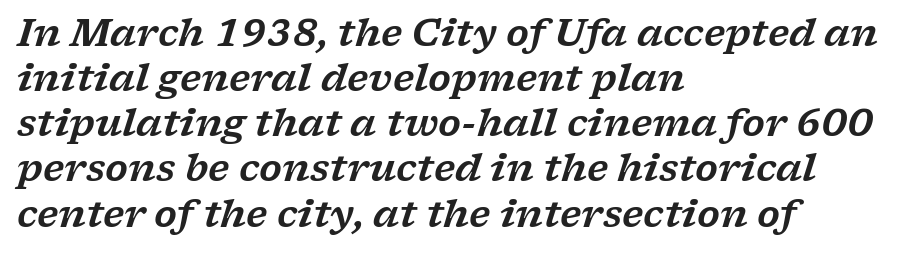
Anything drawn beneath the words? Only blank space. The horizontal fit of the characters is conventional and even. Looking at the ascenders, they clearly lean. The setting favours the left margin, as ordinary paragraphs usually do. You can tell from the footed stems that serif type was used. You could not count columns in this text — the font is proportionally spaced.
